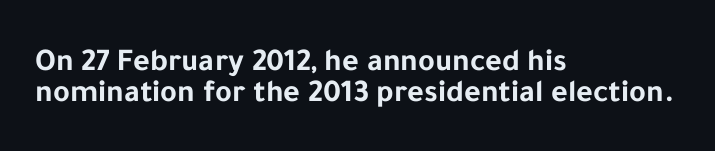
Q: Is the text bold? A: Yes.
Q: Is the text italic (slanted)? A: No, it is upright.
Q: Is the typeface a serif or a sans-serif typeface? A: Sans-serif.
Q: Is the text underlined? A: No.
Q: How is the paragraph aligned? A: Left-aligned.
Q: Is the spacing between letters normal or unusually wide? A: Normal.
Q: Is the spacing between lines tight, normal or loose? A: Tight.
Q: Width (condensed, normal, or wide)? A: Normal.
Q: Stroke contrast? A: Low.
Q: x-height? A: Medium.
Q: Monospaced? A: No.
